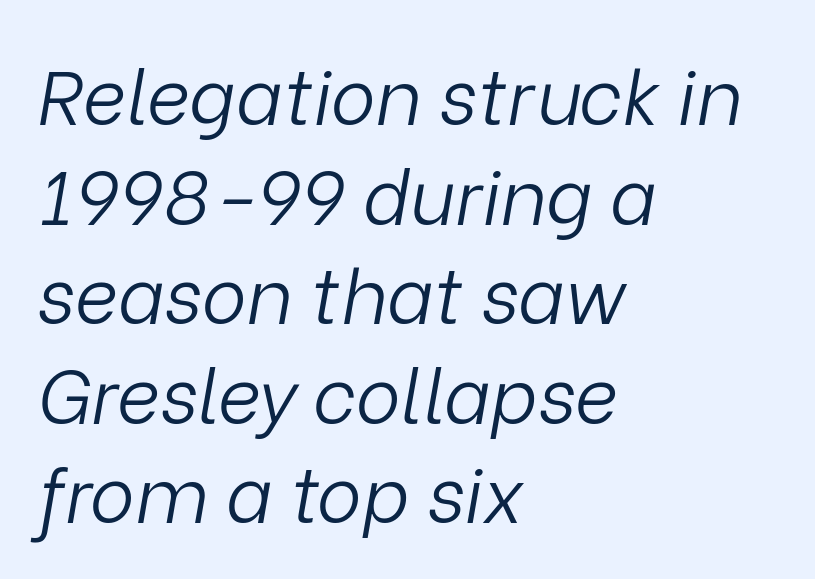
{"italic": "yes", "lean": "right", "slant_degrees": 9, "bold": "no", "weight": "light", "width": "normal", "stroke_contrast": "low", "x_height": "medium", "monospaced": "no", "underline": "no", "align": "left", "line_spacing": "normal", "line_spacing_ratio": 1.31, "letter_spacing": "normal", "letter_spacing_em": 0.0, "glyph_px": 76}
